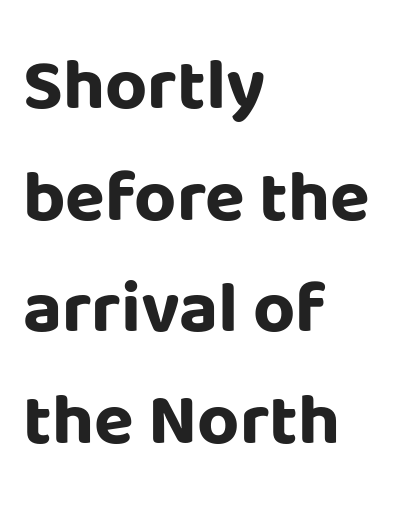
Q: Is the text bold? A: Yes.
Q: Is the text italic (slanted)? A: No, it is upright.
Q: Is the typeface a serif or a sans-serif typeface? A: Sans-serif.
Q: Is the text underlined? A: No.
Q: How is the paragraph aligned? A: Left-aligned.
Q: Is the spacing between letters normal or unusually wide? A: Normal.
Q: Is the spacing between lines tight, normal or loose? A: Normal.
Q: Width (condensed, normal, or wide)? A: Normal.
Q: Stroke contrast? A: Low.
Q: x-height? A: Large.
Q: Monospaced? A: No.
